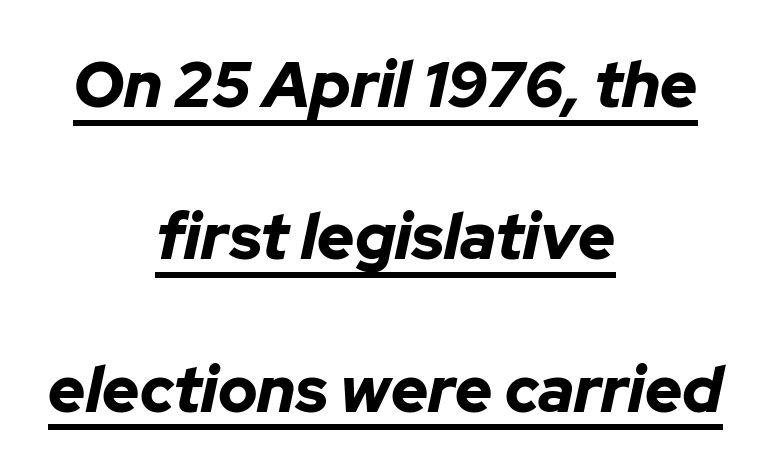
The passage shown is underscored from start to finish. Characters are canted at an angle relative to the baseline's perpendicular. In terms of leading, this rendering errs on the spacious side. Compared with typical body copy, the letter spacing here is the same.
